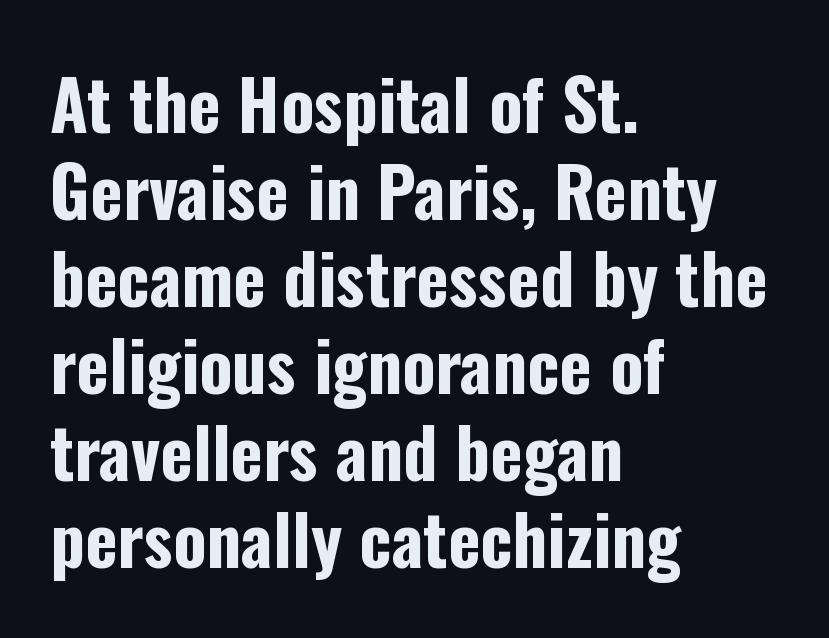
Q: Is the text bold? A: Yes.
Q: Is the text italic (slanted)? A: No, it is upright.
Q: Is the typeface a serif or a sans-serif typeface? A: Sans-serif.
Q: Is the text underlined? A: No.
Q: How is the paragraph aligned? A: Left-aligned.
Q: Is the spacing between letters normal or unusually wide? A: Normal.
Q: Is the spacing between lines tight, normal or loose? A: Normal.
Q: Width (condensed, normal, or wide)? A: Condensed.
Q: Stroke contrast? A: Low.
Q: x-height? A: Medium.
Q: Monospaced? A: No.
